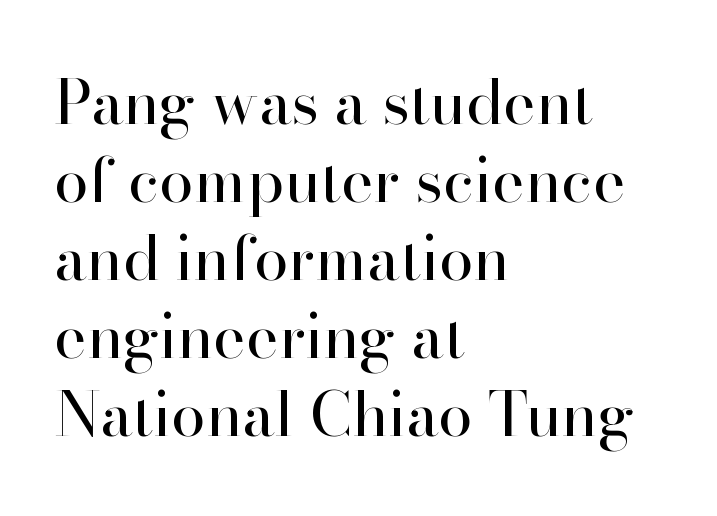
Spacing verdict: proportional, widths tailored to each character. Nobody drew a line under any word here. The typeface chosen for these lines features serifs. This is the regular roman posture of the typeface.
